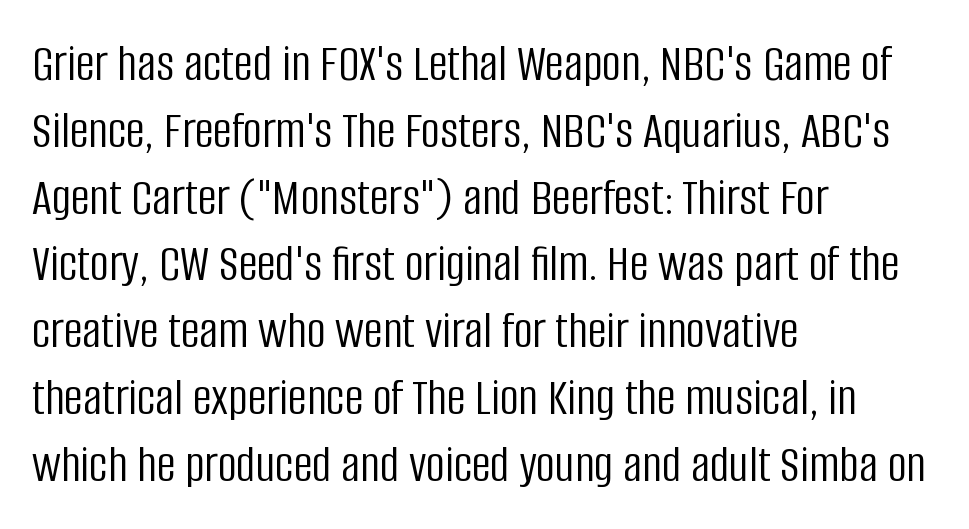
The image shows 53 px light, condensed sans-serif type, upright; set left-aligned, normal line spacing (1.26x), normal letter spacing, not underlined; low stroke contrast and a large x-height.
